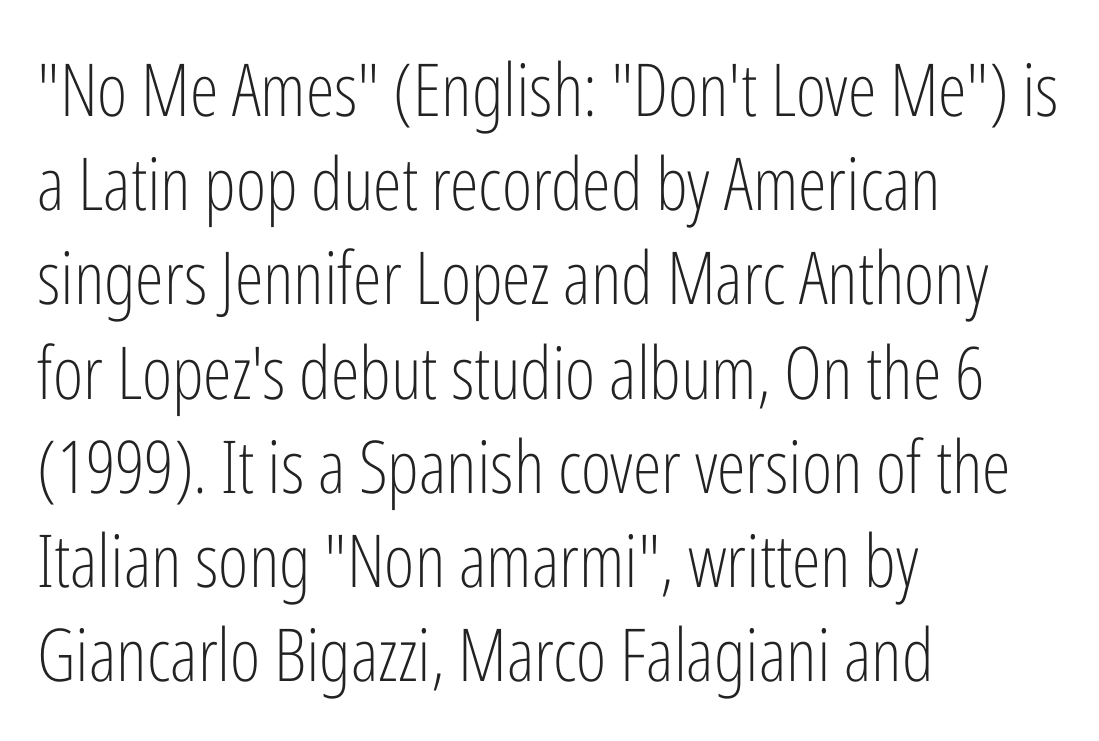
The rag falls on the right side of this text block. Do the letters lean? They stand straight. One glance says typical: line gaps are just what's usual. The specimen omits any rule beneath the text block's lines. Words appear dense and cohesive because spacing is normal.
